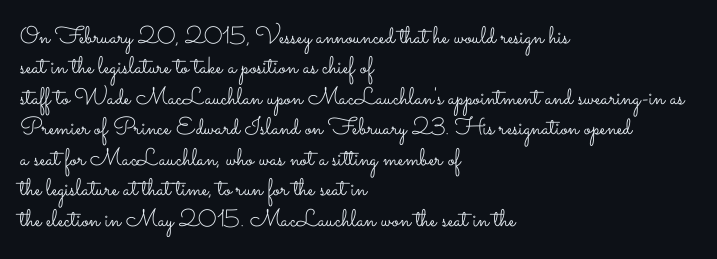
Only glyphs here, with clear space below each row. This sample is left-justified, so line endings fall wherever the words run out. Nothing unusual about the tracking: characters are spaced as the font intends. No extra ink here — the face is not bold.
